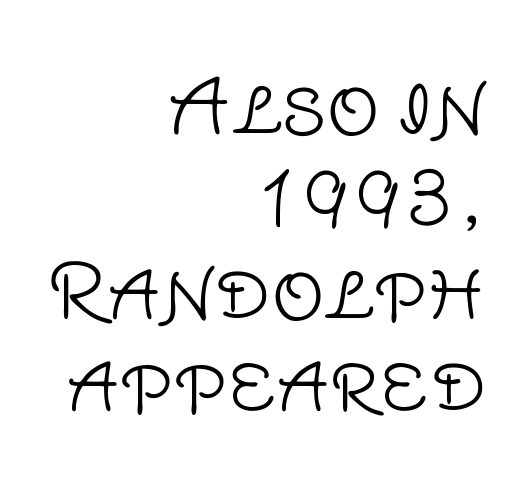
Q: Is the text bold? A: No.
Q: Is the text italic (slanted)? A: Yes.
Q: Is the typeface a serif or a sans-serif typeface? A: Sans-serif.
Q: Is the text underlined? A: No.
Q: How is the paragraph aligned? A: Right-aligned.
Q: Is the spacing between letters normal or unusually wide? A: Normal.
Q: Is the spacing between lines tight, normal or loose? A: Normal.
Q: Width (condensed, normal, or wide)? A: Normal.
Q: Stroke contrast? A: Low.
Q: x-height? A: Large.
Q: Monospaced? A: No.
